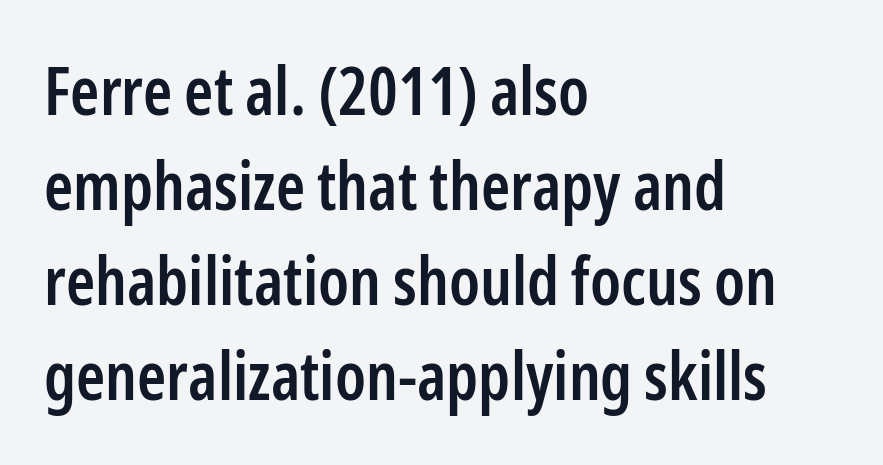
{"serif": "no", "italic": "no", "bold": "semi", "weight": "semibold", "width": "condensed", "stroke_contrast": "low", "x_height": "medium", "monospaced": "no", "underline": "no", "align": "left", "line_spacing": "normal", "line_spacing_ratio": 1.44, "letter_spacing": "normal", "letter_spacing_em": 0.0, "glyph_px": 66}
